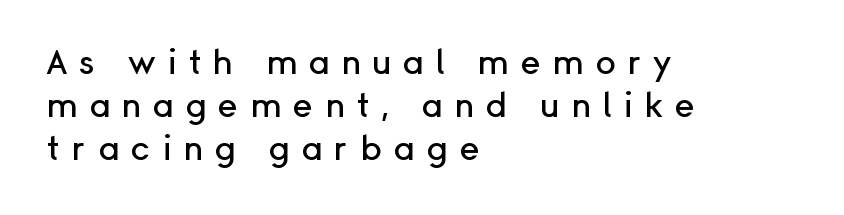
{"serif": "no", "italic": "no", "width": "normal", "stroke_contrast": "low", "x_height": "medium", "monospaced": "no", "underline": "no", "align": "left", "line_spacing": "normal", "line_spacing_ratio": 1.26, "letter_spacing": "wide", "letter_spacing_em": 0.34, "glyph_px": 34}
